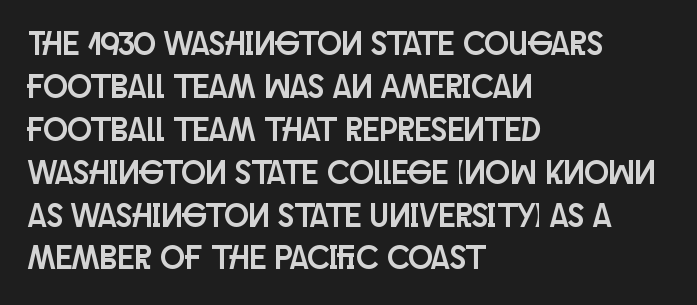
Look at the bottom of the vertical strokes: they stop flat, with no serifs. What stands out about the letter spacing? Nothing — it is the standard amount. Visually the block forms a straight wall on the left and a jagged coastline on the right. How would I describe the line gaps? Plain and ordinary.
